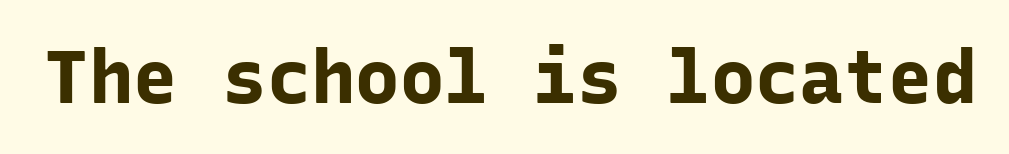
Characters follow at the spacing the type designer built in. Each letter, wide or thin by design, is forced into the same width here. The rendering uses a bold face; every stroke is thick and dark. Italic? Not at all — the glyphs are vertical. Regarding serifs, this sample does without them.
